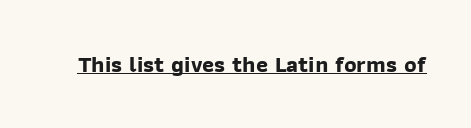
In designer terms, the underline attribute is active on this setting. Observe the ordinary spacing: letters are neighbours, not strangers. Weight: bold.
